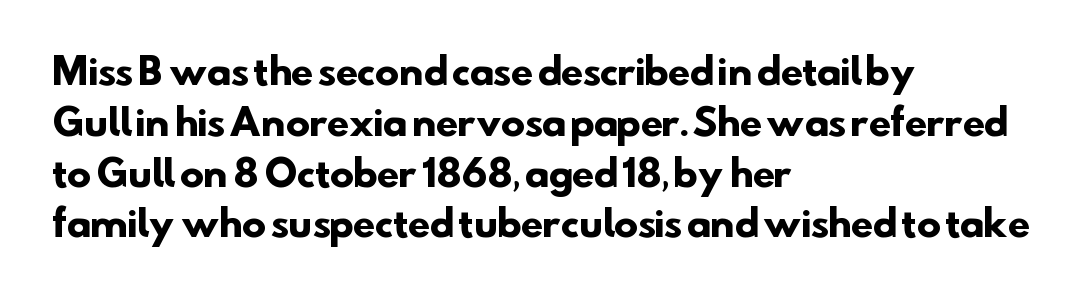
The image shows 36 px heavy sans-serif type; set left-aligned, normal line spacing (1.41x), normal letter spacing, not underlined; low stroke contrast and a small x-height.
